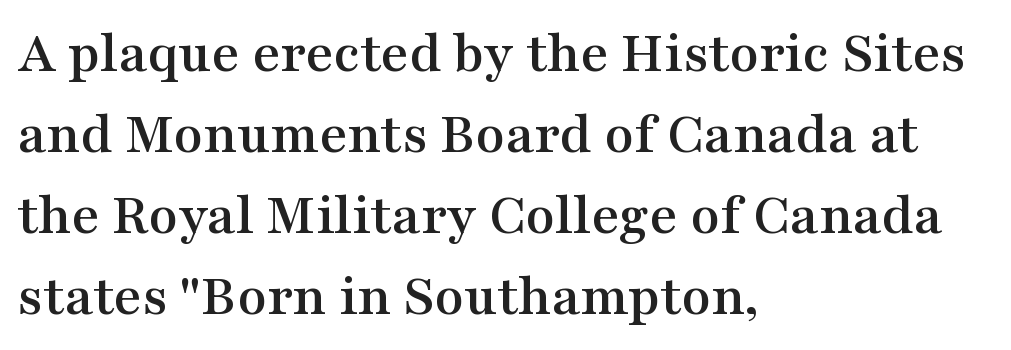
The image shows 60 px wide serif type, upright; set left-aligned, normal line spacing (1.35x), normal letter spacing, not underlined; medium stroke contrast and a medium x-height.
